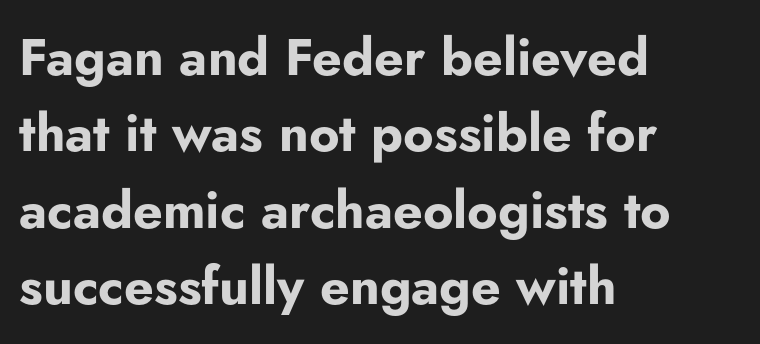
The image shows 52 px bold sans-serif type, upright; set left-aligned, normal line spacing (1.47x), normal letter spacing, not underlined; low stroke contrast and a small x-height.
